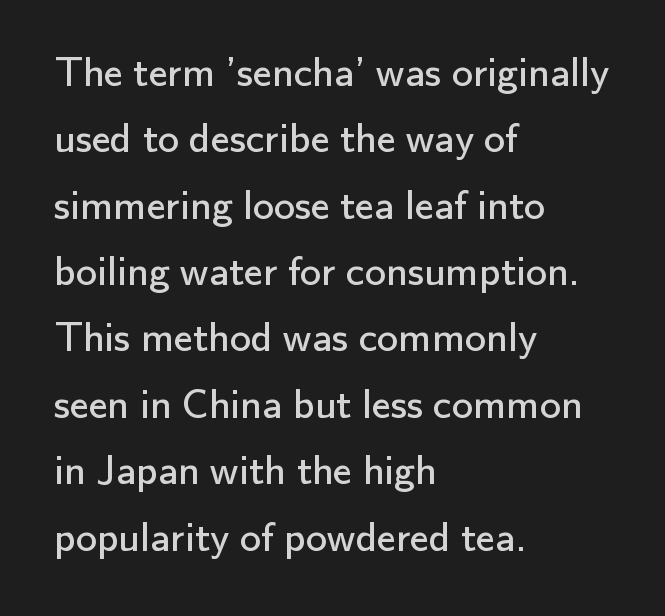
{"serif": "no", "italic": "no", "bold": "no", "weight": "regular", "width": "normal", "stroke_contrast": "low", "x_height": "small", "monospaced": "no", "underline": "no", "align": "left", "line_spacing": "normal", "line_spacing_ratio": 1.58, "letter_spacing": "normal", "letter_spacing_em": 0.0, "glyph_px": 42}
